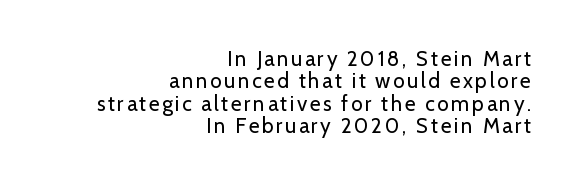
The image shows 21 px text type, upright; set right-aligned, tight line spacing (1.07x), not underlined.
